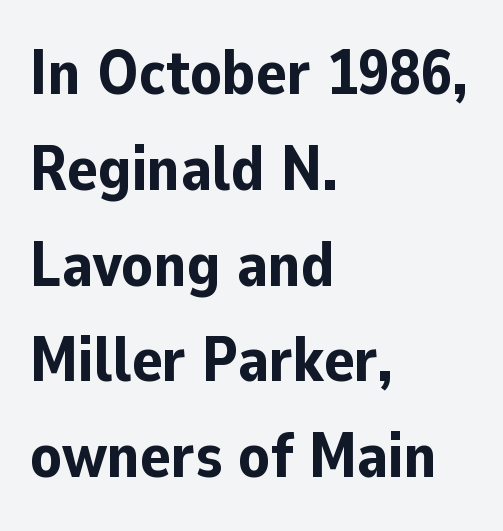
The image shows 63 px bold sans-serif type, upright; set left-aligned, normal line spacing (1.52x), normal letter spacing, not underlined; low stroke contrast and a medium x-height.
